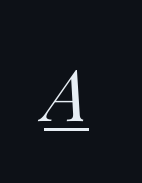
{"italic": "yes", "lean": "right", "slant_degrees": 14, "bold": "no", "weight": "regular", "width": "normal", "stroke_contrast": "medium", "x_height": "medium", "monospaced": "no", "underline": "yes", "letter_spacing": "wide", "letter_spacing_em": 0.37, "glyph_px": 71}
